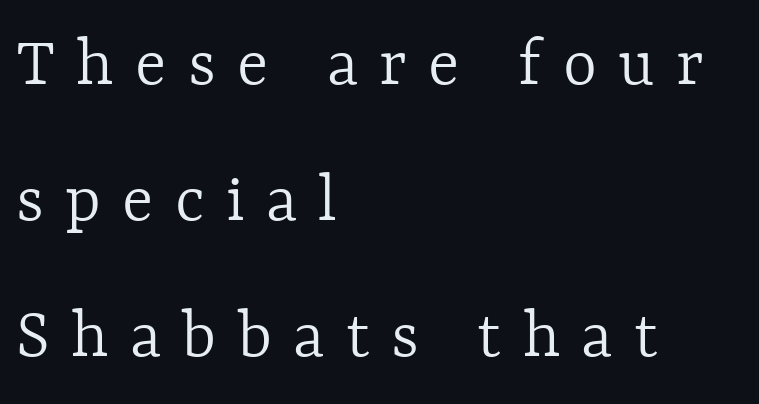
Vertical strokes here are truly vertical. Stems and bowls with no extra thickness — not bold. The strip under each line holds only bare page. One-word summary of the alignment: left.
